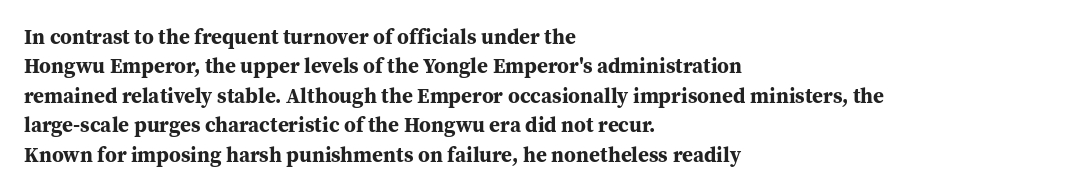
The image shows 21 px bold type, upright; set left-aligned, normal line spacing (1.4x), normal letter spacing, not underlined.
